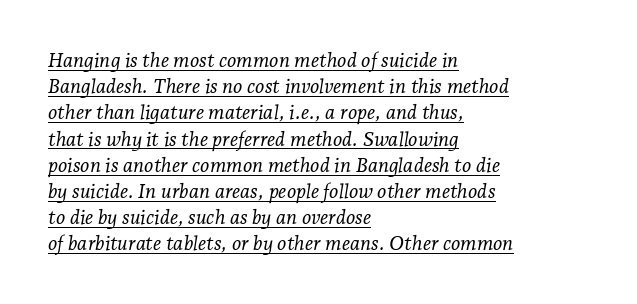
Q: Is the text bold? A: No.
Q: Is the text italic (slanted)? A: Yes, it leans right by about 7 degrees.
Q: Is the text underlined? A: Yes.
Q: How is the paragraph aligned? A: Left-aligned.
Q: Is the spacing between letters normal or unusually wide? A: Normal.
Q: Is the spacing between lines tight, normal or loose? A: Normal.
